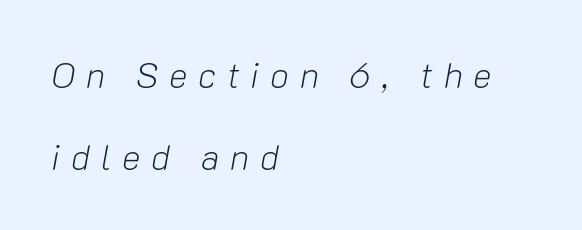
Q: Is the text bold? A: No.
Q: Is the text italic (slanted)? A: Yes, it leans right by about 10 degrees.
Q: Is the text underlined? A: No.
Q: How is the paragraph aligned? A: Left-aligned.
Q: Is the spacing between letters normal or unusually wide? A: Unusually wide.
Q: Is the spacing between lines tight, normal or loose? A: Loose.
Q: Width (condensed, normal, or wide)? A: Normal.
Q: Stroke contrast? A: Low.
Q: x-height? A: Medium.
Q: Monospaced? A: No.
